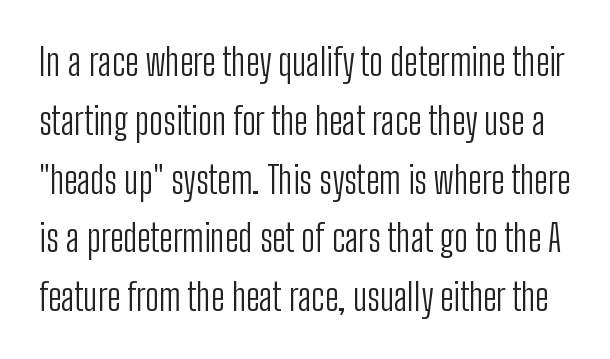
{"serif": "no", "italic": "no", "bold": "no", "weight": "light", "width": "condensed", "stroke_contrast": "low", "x_height": "medium", "monospaced": "no", "underline": "no", "line_spacing": "normal", "line_spacing_ratio": 1.59, "letter_spacing": "normal", "letter_spacing_em": 0.0, "glyph_px": 37}
